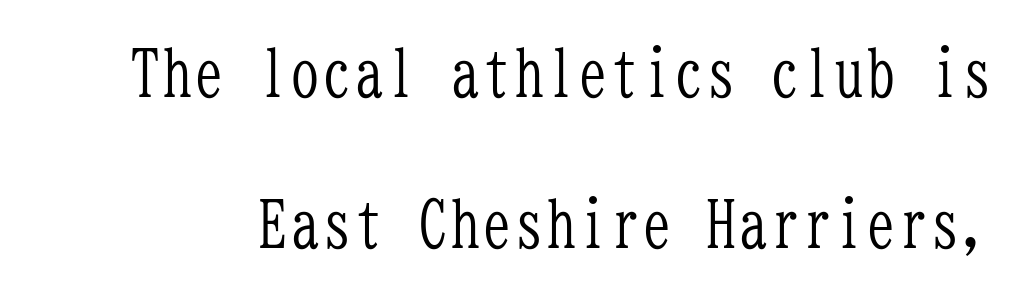
{"serif": "yes", "italic": "no", "bold": "no", "weight": "light", "width": "condensed", "stroke_contrast": "low", "x_height": "medium", "monospaced": "yes", "underline": "no", "line_spacing": "loose", "line_spacing_ratio": 2.36, "letter_spacing": "normal", "letter_spacing_em": 0.0, "glyph_px": 64}
